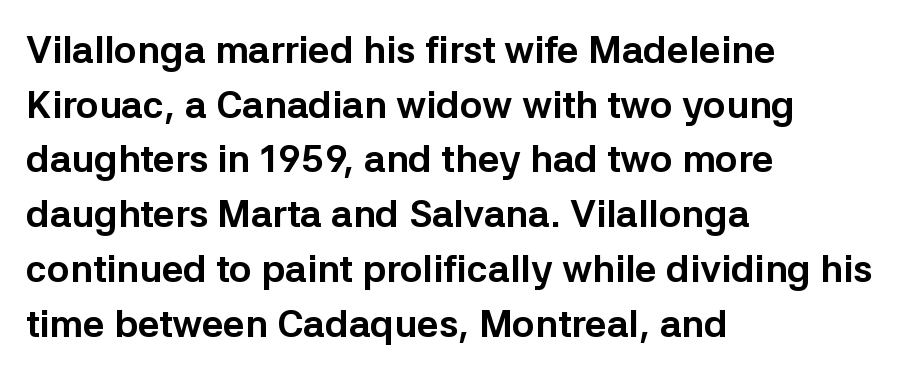
Honestly, there is no underline to notice here at all. Chunky letters — that's bold for sure. Teacher's note: observe the even left margin — that is flush-left alignment. Observe the ordinary spacing: letters are neighbours, not strangers.
